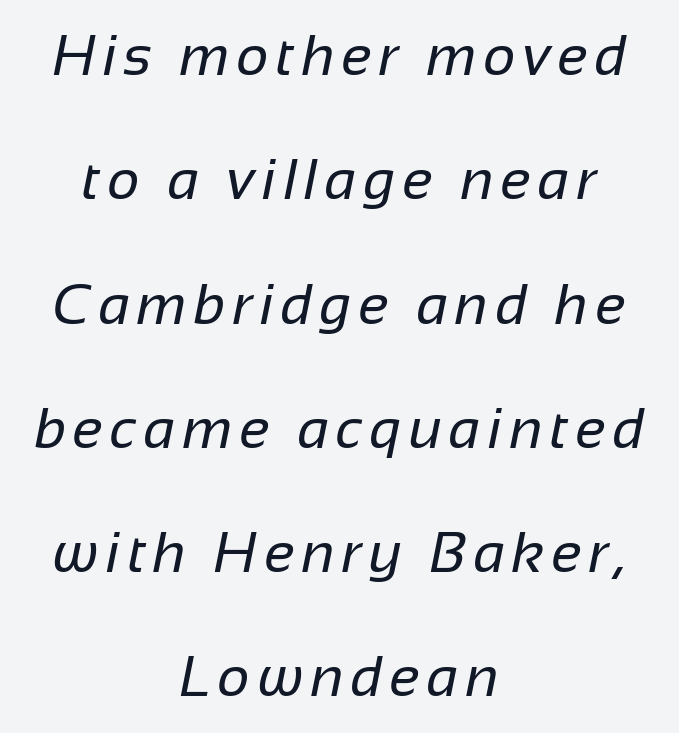
The image shows 57 px regular-weight sans-serif type; set centered, loose line spacing (2.18x), not underlined; low stroke contrast and a medium x-height.
